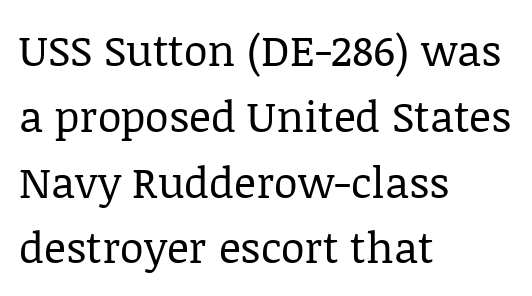
The image shows 43 px regular-weight serif type, upright; set left-aligned, normal line spacing (1.53x), normal letter spacing, not underlined; low stroke contrast and a large x-height.
